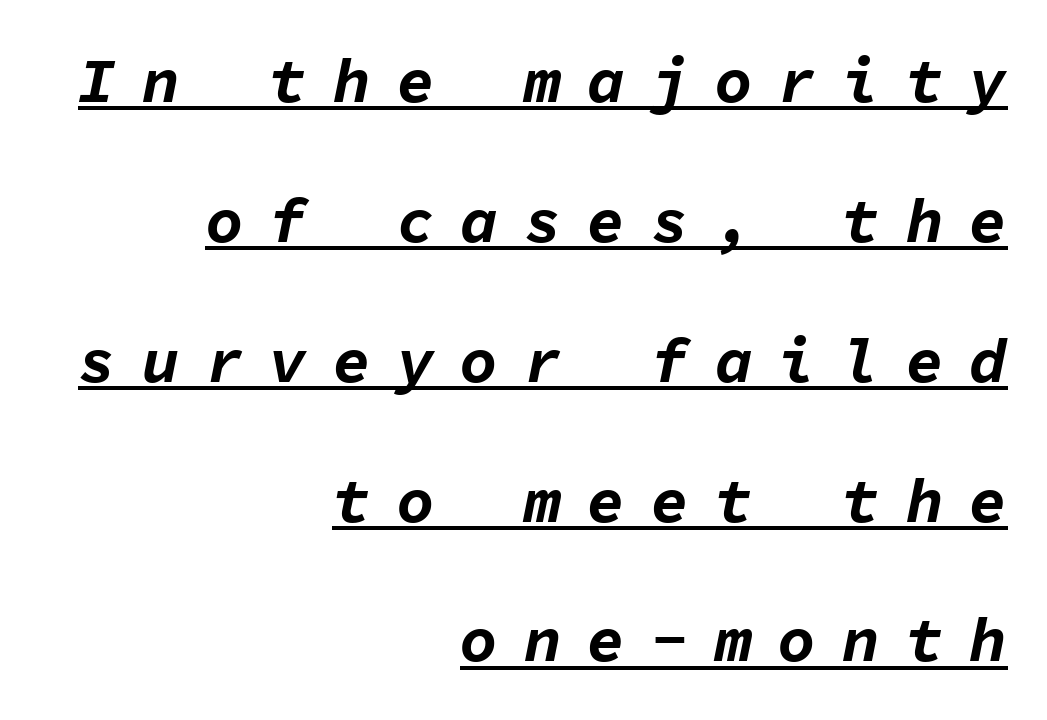
{"italic": "yes", "lean": "right", "slant_degrees": 11, "bold": "yes", "weight": "bold", "width": "normal", "stroke_contrast": "low", "x_height": "medium", "monospaced": "yes", "underline": "yes", "align": "right", "line_spacing": "loose", "line_spacing_ratio": 2.22, "letter_spacing": "wide", "letter_spacing_em": 0.41, "glyph_px": 63}
